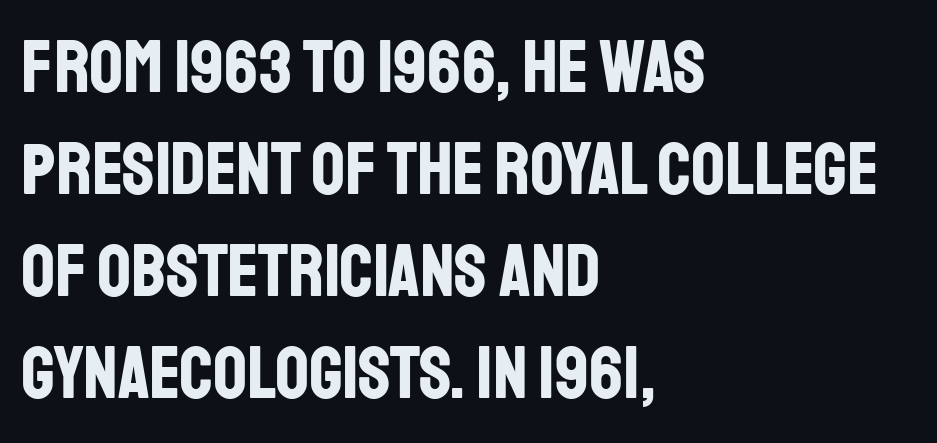
The image shows 74 px bold, condensed sans-serif type, upright; set left-aligned, normal line spacing (1.38x), normal letter spacing, not underlined; low stroke contrast and a large x-height.
